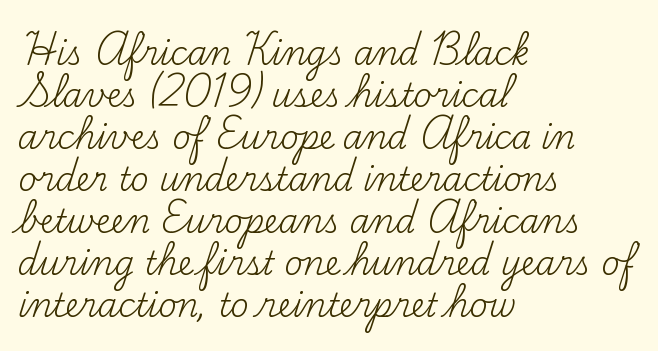
Tracking value appears to be zero — textbook default spacing. This is serif lettering, the kind often seen in printed books. Each row of text sits above clean, open space. Whoever set this chose a conventional vertical rhythm.
